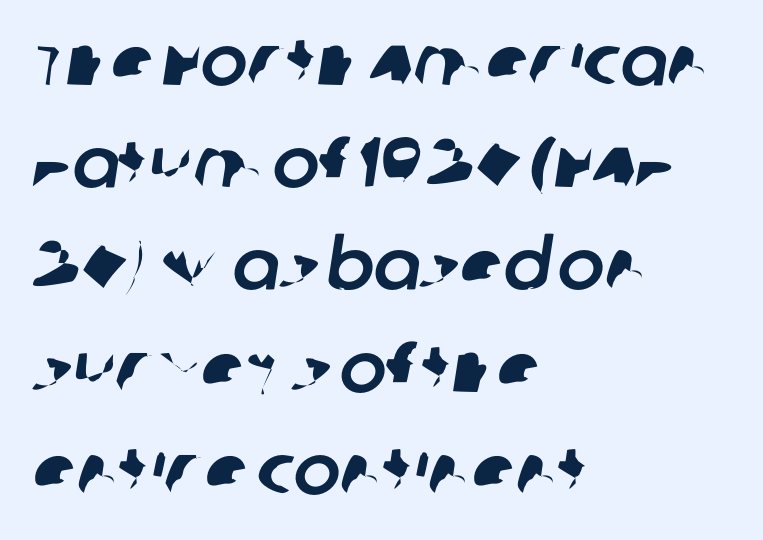
Q: Is the typeface a serif or a sans-serif typeface? A: Sans-serif.
Q: Is the text underlined? A: No.
Q: How is the paragraph aligned? A: Left-aligned.
Q: Is the spacing between letters normal or unusually wide? A: Normal.
Q: Is the spacing between lines tight, normal or loose? A: Normal.
Q: Width (condensed, normal, or wide)? A: Normal.
Q: Stroke contrast? A: Low.
Q: x-height? A: Large.
Q: Monospaced? A: No.
